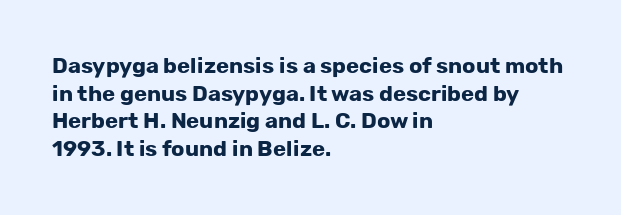
The image shows 22 px bold type, upright; set left-aligned, normal line spacing (1.26x), normal letter spacing, not underlined.
